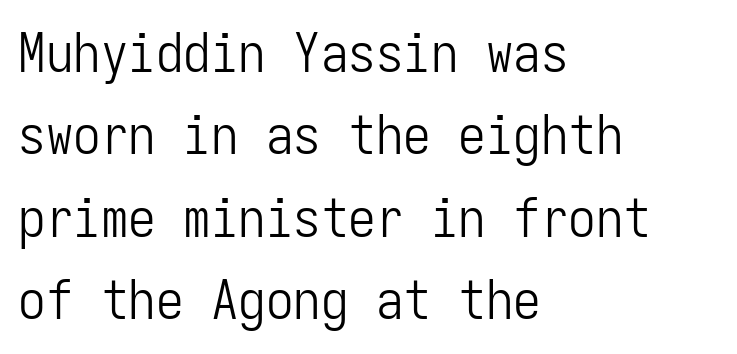
{"serif": "no", "italic": "no", "bold": "no", "weight": "light", "width": "condensed", "stroke_contrast": "low", "x_height": "medium", "monospaced": "yes", "underline": "no", "align": "left", "line_spacing": "normal", "line_spacing_ratio": 1.5, "letter_spacing": "normal", "letter_spacing_em": 0.0, "glyph_px": 55}
